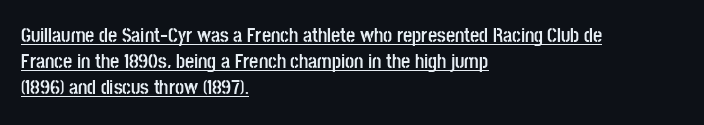
Q: Is the text bold? A: Yes.
Q: Is the text italic (slanted)? A: No, it is upright.
Q: Is the text underlined? A: Yes.
Q: How is the paragraph aligned? A: Left-aligned.
Q: Is the spacing between letters normal or unusually wide? A: Normal.
Q: Is the spacing between lines tight, normal or loose? A: Normal.
